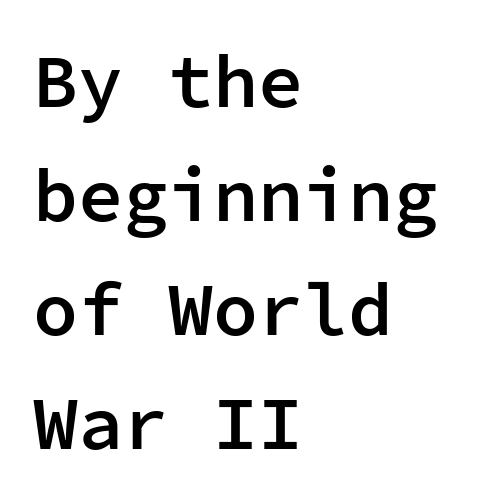
Compared with typical body copy, the letter spacing here is the same. Type style note: lacks serifs. These lines stack with their left ends in a neat column. The space beneath each line is pristine and unruled. Firm but not heavy-handed strokes: this text is semibold.
